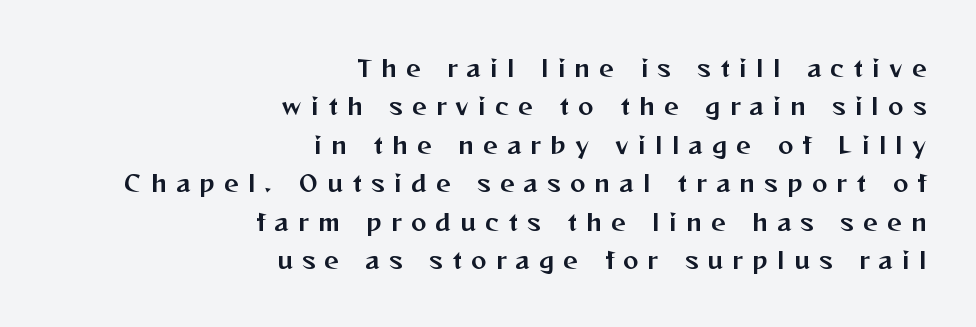
{"italic": "no", "underline": "no", "align": "right", "line_spacing": "normal", "line_spacing_ratio": 1.67, "letter_spacing": "wide", "letter_spacing_em": 0.41, "glyph_px": 23}
